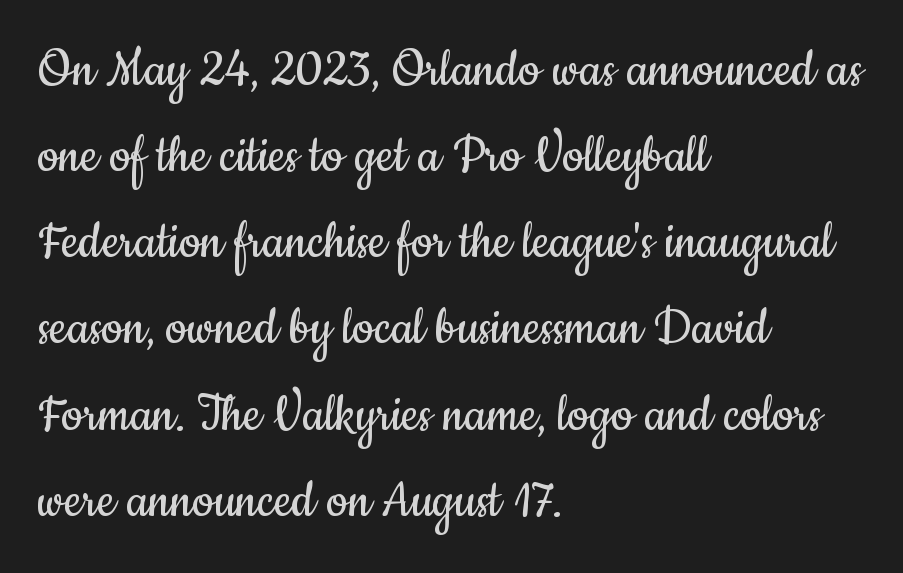
Q: Is the text bold? A: No.
Q: Is the text italic (slanted)? A: Yes.
Q: Is the typeface a serif or a sans-serif typeface? A: Sans-serif.
Q: Is the text underlined? A: No.
Q: How is the paragraph aligned? A: Left-aligned.
Q: Is the spacing between letters normal or unusually wide? A: Normal.
Q: Is the spacing between lines tight, normal or loose? A: Normal.
Q: Width (condensed, normal, or wide)? A: Condensed.
Q: Stroke contrast? A: Low.
Q: x-height? A: Small.
Q: Monospaced? A: No.
